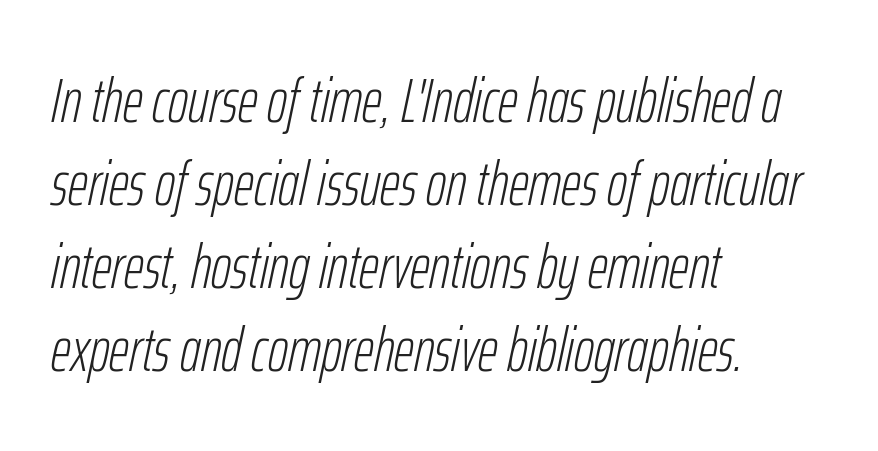
{"italic": "yes", "lean": "right", "slant_degrees": 12, "bold": "no", "weight": "light", "width": "condensed", "stroke_contrast": "low", "x_height": "medium", "monospaced": "no", "underline": "no", "align": "left", "line_spacing": "normal", "line_spacing_ratio": 1.34, "letter_spacing": "normal", "letter_spacing_em": 0.0, "glyph_px": 62}
